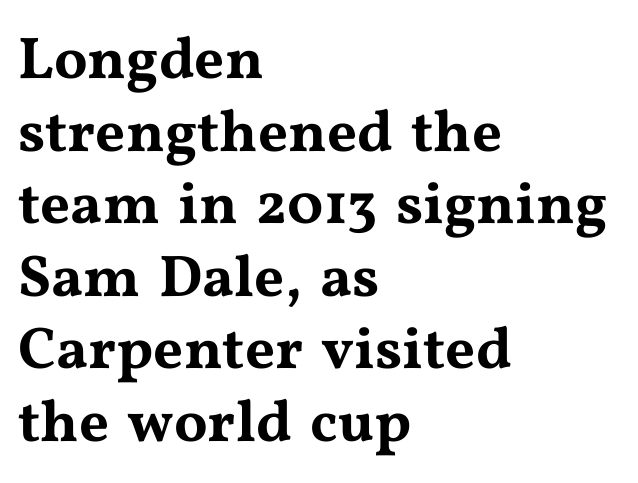
The image shows 59 px wide serif type, upright; set left-aligned, line spacing 1.23x, normal letter spacing, not underlined; medium stroke contrast and a medium x-height.
